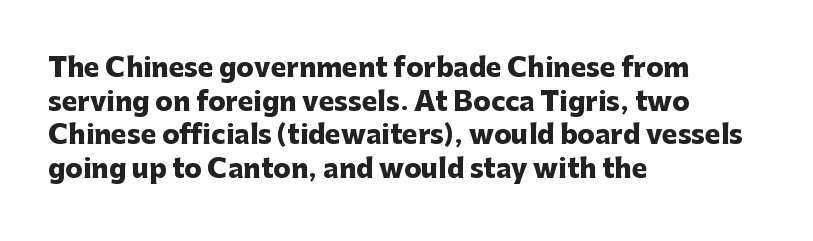
The image shows 26 px bold type, upright; set left-aligned, normal line spacing (1.29x), normal letter spacing, not underlined.
